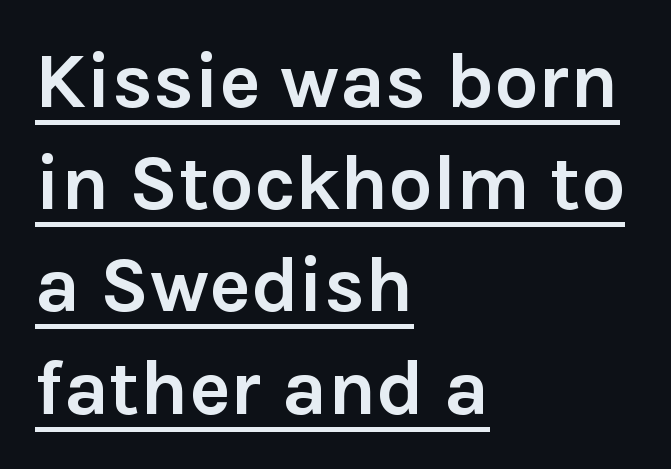
The image shows 78 px semibold sans-serif type, upright; set left-aligned, normal line spacing (1.31x), normal letter spacing, underlined; low stroke contrast and a medium x-height.
